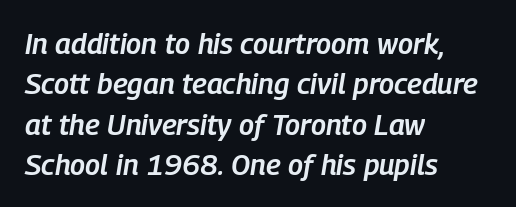
Looking at the ascenders, they clearly lean. The font is running at a semibold setting, under full bold. These lines sit exactly where default settings would place them. A typesetter would call this proportional, since set widths differ per character. A bare baseline throughout the passage. There is no visible air inserted between adjacent glyphs.
